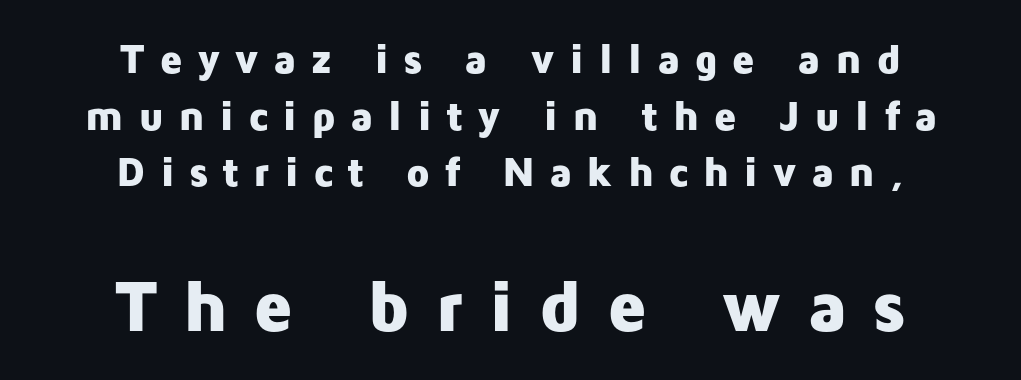
Q: Is the text bold? A: Yes.
Q: Is the text italic (slanted)? A: No, it is upright.
Q: Is the typeface a serif or a sans-serif typeface? A: Sans-serif.
Q: Is the text underlined? A: No.
Q: How is the paragraph aligned? A: Centered.
Q: Is the spacing between letters normal or unusually wide? A: Unusually wide.
Q: Is the spacing between lines tight, normal or loose? A: Normal.
Q: Which block of text is set in a larger size, the first (top) or the second (bottom)? A: The second (bottom) one.
Q: Width (condensed, normal, or wide)? A: Normal.
Q: Stroke contrast? A: Low.
Q: x-height? A: Medium.
Q: Monospaced? A: No.
